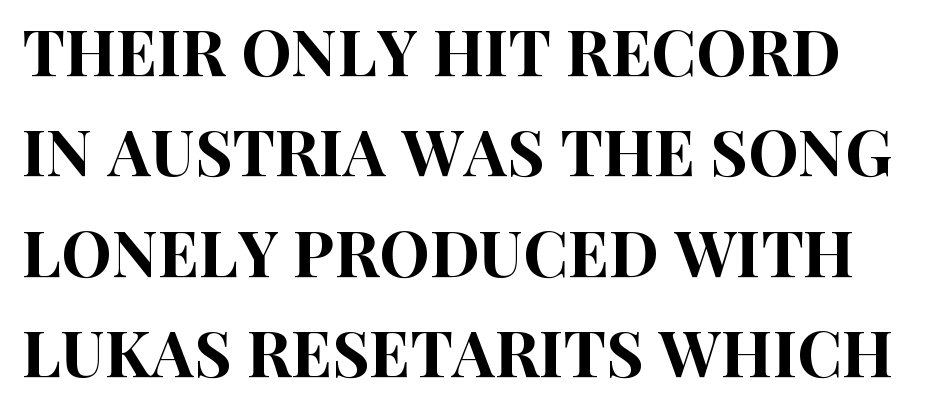
The image shows 64 px condensed sans-serif type, upright; set normal line spacing (1.57x), normal letter spacing, not underlined; high stroke contrast and a large x-height.
